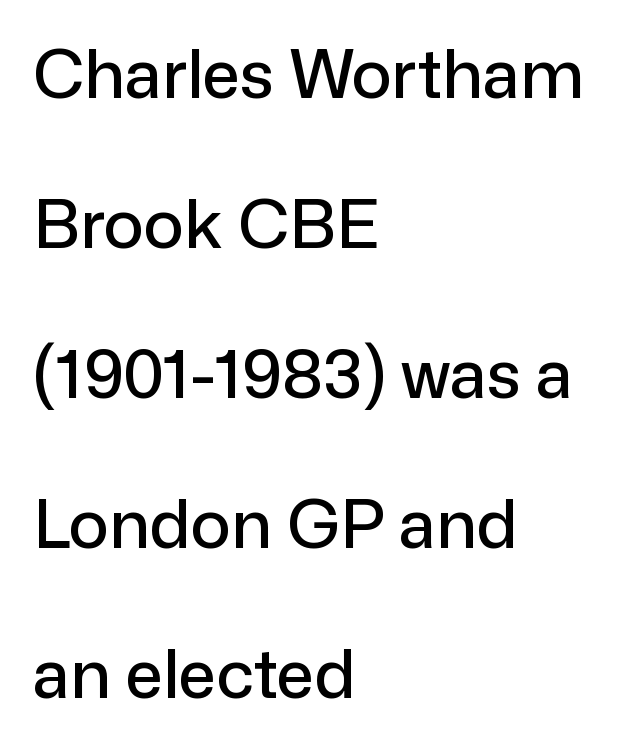
The strip under each line holds only bare page. Baseline-to-baseline distance is far greater than the letter height. I'd call this a sans setting — the letters go barefoot. A typesetter would mark this as roman, not italic. The rendering uses natural spacing where letterforms have individual widths.
